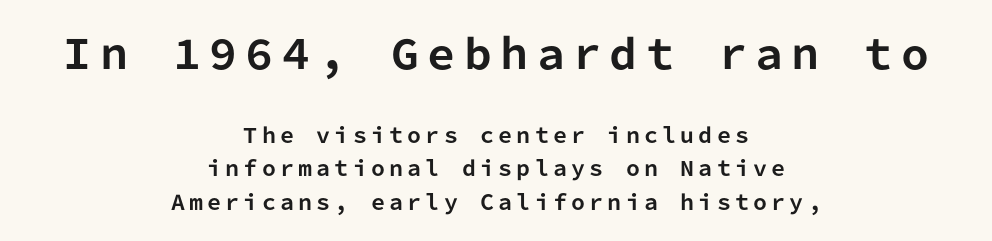
Q: Is the text bold? A: Yes.
Q: Is the text italic (slanted)? A: No, it is upright.
Q: Is the typeface a serif or a sans-serif typeface? A: Sans-serif.
Q: Is the text underlined? A: No.
Q: How is the paragraph aligned? A: Centered.
Q: Is the spacing between letters normal or unusually wide? A: Unusually wide.
Q: Is the spacing between lines tight, normal or loose? A: Normal.
Q: Which block of text is set in a larger size, the first (top) or the second (bottom)? A: The first (top) one.
Q: Width (condensed, normal, or wide)? A: Normal.
Q: Stroke contrast? A: Low.
Q: x-height? A: Medium.
Q: Monospaced? A: Yes.
